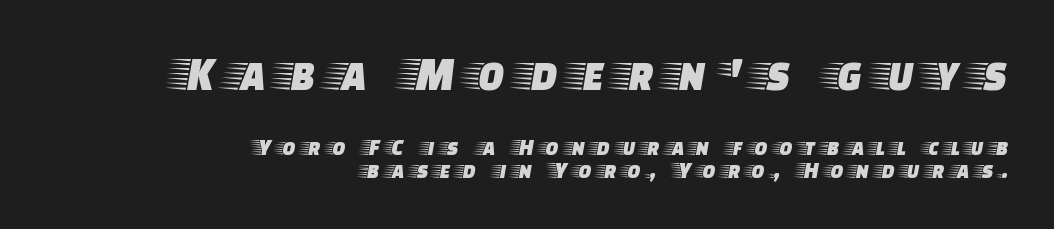
Q: Is the text italic (slanted)? A: Yes.
Q: Is the typeface a serif or a sans-serif typeface? A: Serif.
Q: Is the text underlined? A: No.
Q: How is the paragraph aligned? A: Right-aligned.
Q: Is the spacing between letters normal or unusually wide? A: Unusually wide.
Q: Is the spacing between lines tight, normal or loose? A: Tight.
Q: Which block of text is set in a larger size, the first (top) or the second (bottom)? A: The first (top) one.
Q: Width (condensed, normal, or wide)? A: Wide.
Q: Stroke contrast? A: Low.
Q: x-height? A: Large.
Q: Monospaced? A: No.
